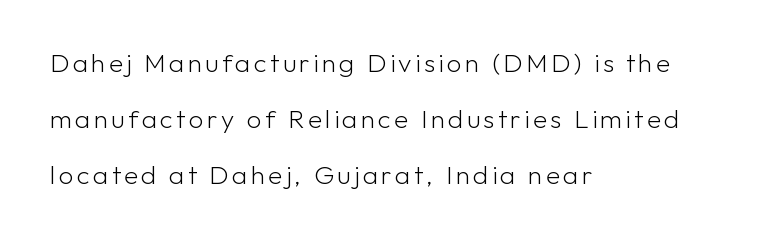
Q: Is the text bold? A: No.
Q: Is the text italic (slanted)? A: No, it is upright.
Q: Is the text underlined? A: No.
Q: How is the paragraph aligned? A: Left-aligned.
Q: Is the spacing between lines tight, normal or loose? A: Loose.
